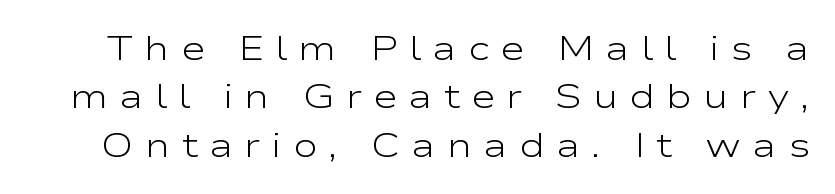
Evenly set lines give the paragraph a standard silhouette. Examine the stroke ends and you'll find no serifs. Proportional: the letters do not fall into vertical columns. Weight: regular or lighter. The gaps between neighbouring characters are conspicuously large.
